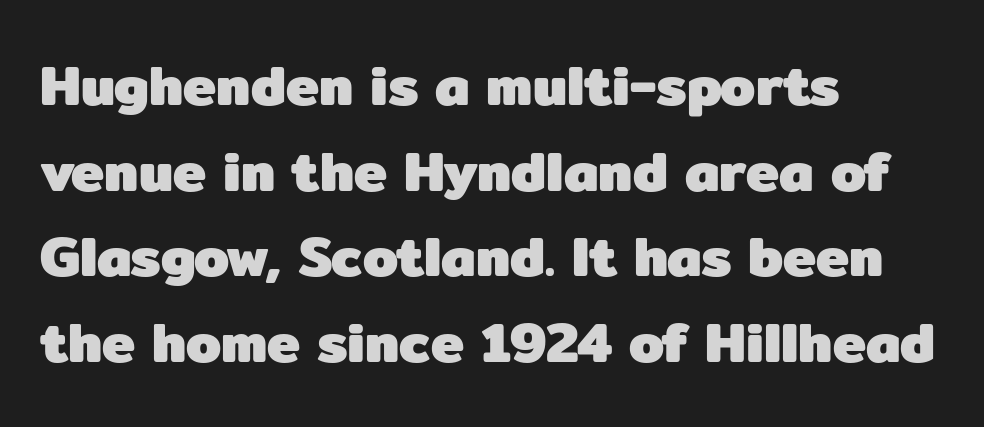
These lines keep a tight, regular rhythm from letter to letter. Caption: multi-line text, flush left, ragged right. Does the type have serifs? No, each stem ends abruptly. Every stem runs plumb, perpendicular to the baseline. Rows of type keep a routine distance in the vertical direction.
